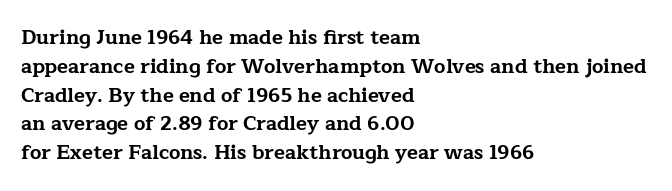
The image shows 20 px bold type, upright; set left-aligned, normal line spacing (1.44x), normal letter spacing, not underlined.
